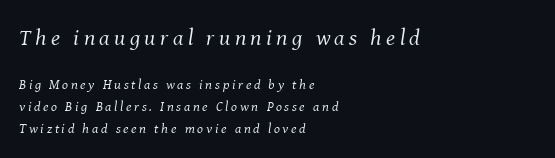
The image shows 23 px text type, italic (leaning right); set left-aligned, normal line spacing (1.56x), not underlined; the first (top) block is 1.64x larger.
